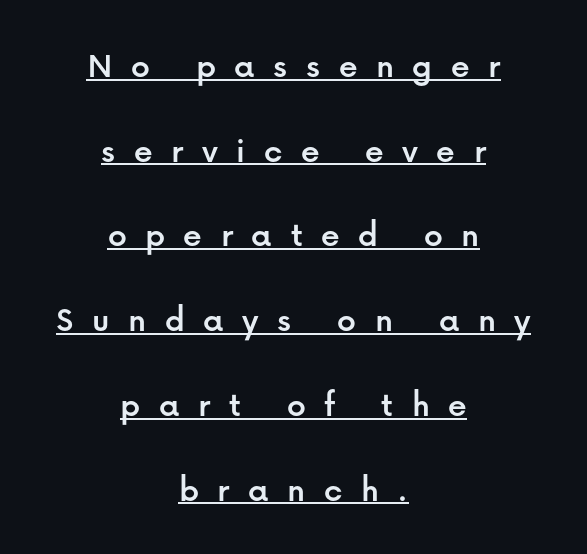
The image shows 37 px sans-serif type, upright; set centered, loose line spacing (2.29x), unusually wide letter spacing (+0.5 em), underlined; low stroke contrast and a medium x-height.
